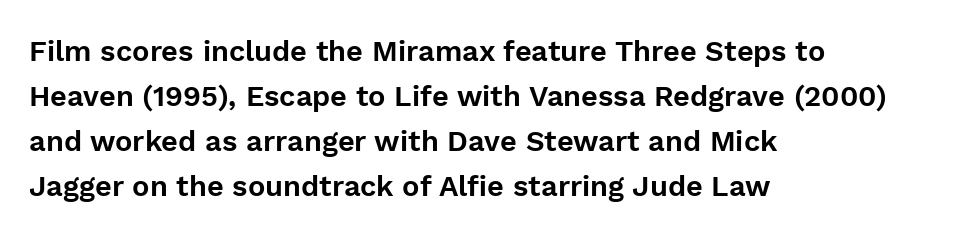
{"serif": "no", "italic": "no", "width": "normal", "stroke_contrast": "low", "x_height": "medium", "monospaced": "no", "underline": "no", "align": "left", "line_spacing": "normal", "line_spacing_ratio": 1.55, "letter_spacing": "normal", "letter_spacing_em": 0.0, "glyph_px": 29}
